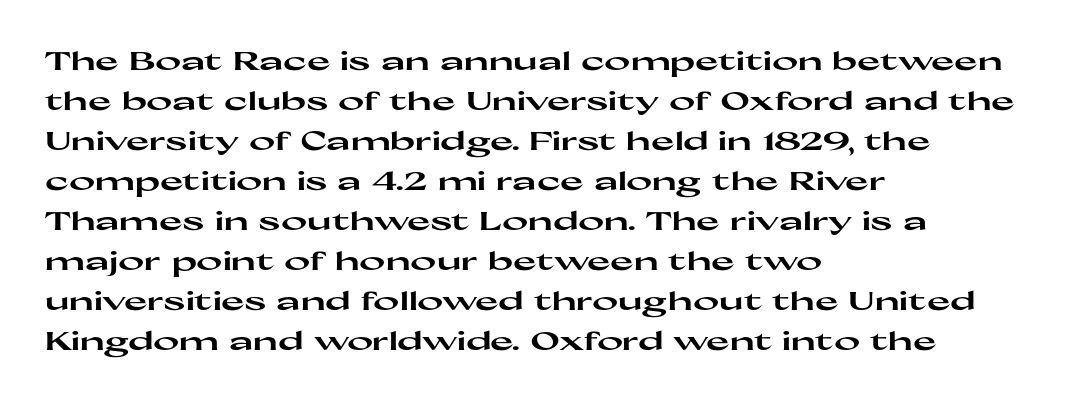
Tracking value appears to be zero — textbook default spacing. The text block is weighted toward the left margin, trailing off unevenly rightward. Posture: straight, roman, zero tilt. Regarding leading, the lines here are spaced in the standard way. Honestly, there is no underline to notice here at all. Thick stems and heavy bowls — unmistakably bold.
